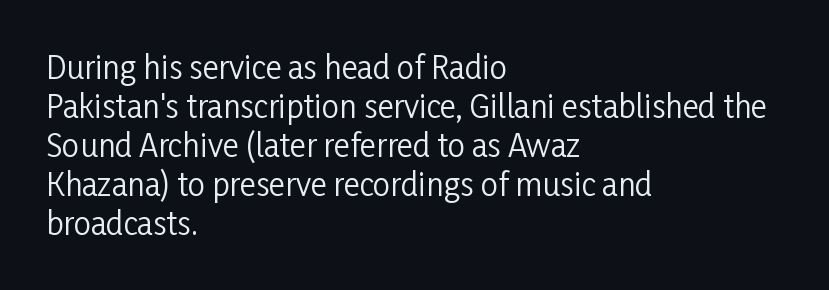
Q: Is the text bold? A: No.
Q: Is the text italic (slanted)? A: No, it is upright.
Q: Is the typeface a serif or a sans-serif typeface? A: Sans-serif.
Q: Is the text underlined? A: No.
Q: How is the paragraph aligned? A: Left-aligned.
Q: Is the spacing between letters normal or unusually wide? A: Normal.
Q: Is the spacing between lines tight, normal or loose? A: Normal.
Q: Width (condensed, normal, or wide)? A: Condensed.
Q: Stroke contrast? A: Low.
Q: x-height? A: Medium.
Q: Monospaced? A: No.
